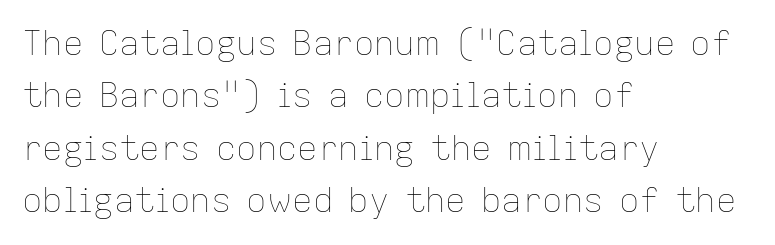
Q: Is the text bold? A: No.
Q: Is the text italic (slanted)? A: No, it is upright.
Q: Is the text underlined? A: No.
Q: How is the paragraph aligned? A: Left-aligned.
Q: Is the spacing between letters normal or unusually wide? A: Normal.
Q: Is the spacing between lines tight, normal or loose? A: Normal.
Q: Width (condensed, normal, or wide)? A: Normal.
Q: Stroke contrast? A: Low.
Q: x-height? A: Medium.
Q: Monospaced? A: No.
